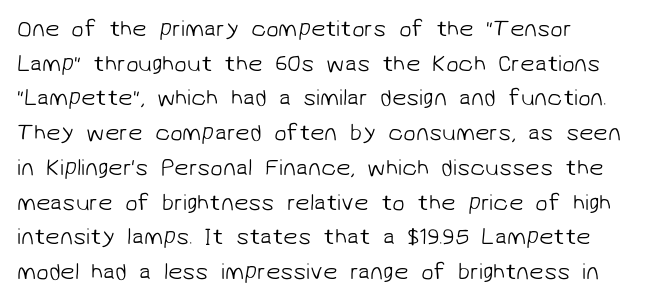
The image shows 23 px text type; set normal line spacing (1.51x), normal letter spacing, not underlined.
